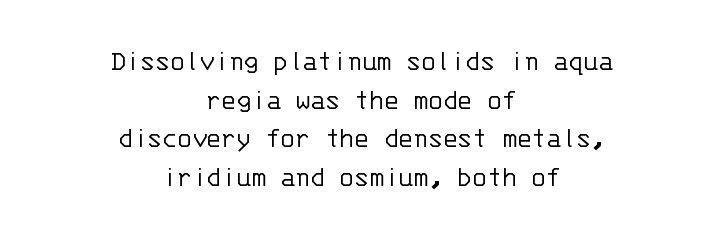
This is roman type, the default non-slanted kind. Looks like terminal output: every glyph gets an equal slot. The space beneath each line is pristine and unruled. The lines are quadded center. Caption: standard tracking, unaltered. To sum up the face: it is a sans, with no serifs.
